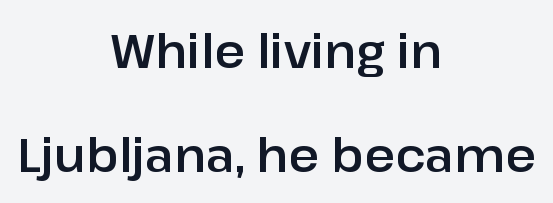
{"serif": "no", "italic": "no", "width": "normal", "stroke_contrast": "low", "x_height": "medium", "monospaced": "no", "underline": "no", "align": "center", "line_spacing": "loose", "line_spacing_ratio": 2.21, "letter_spacing": "normal", "letter_spacing_em": 0.0, "glyph_px": 47}
